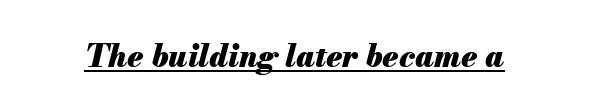
The image shows 31 px heavy type, italic (leaning right); set normal letter spacing, underlined; medium stroke contrast and a small x-height.
